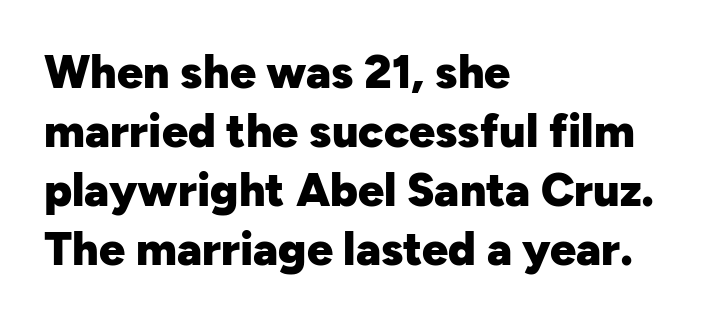
The horizontal fit of the characters is conventional and even. Type style note: lacks serifs. The baseline area is clear. The passage shown stacks its lines at a standard gap.
